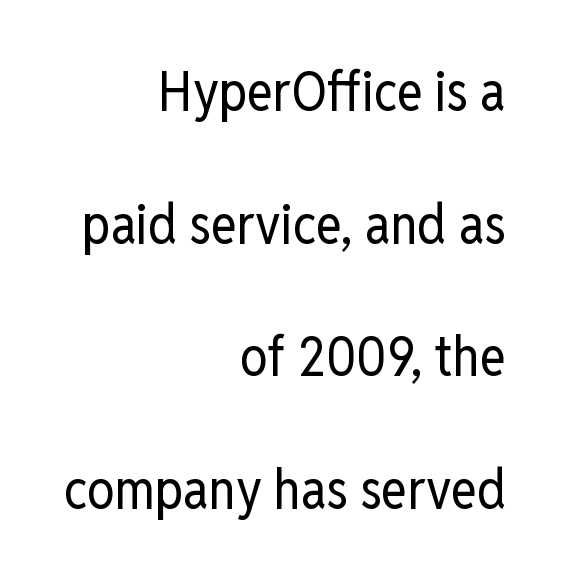
{"serif": "no", "italic": "no", "bold": "no", "weight": "regular", "width": "condensed", "stroke_contrast": "low", "x_height": "medium", "monospaced": "no", "underline": "no", "align": "right", "line_spacing": "loose", "line_spacing_ratio": 2.41, "letter_spacing": "normal", "letter_spacing_em": 0.0, "glyph_px": 55}
